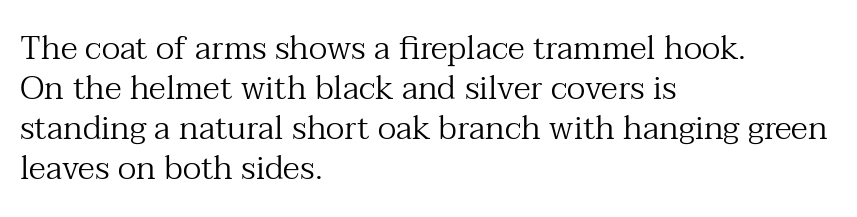
The baseline area is clear. Posture: straight, roman, zero tilt. This rendering employs a face with finishing strokes, i.e., a serif. This rendering leaves character spacing at its baseline value. Stems and bowls with no extra thickness — not bold. Is the block centered? No — it sits flush against the left margin.
